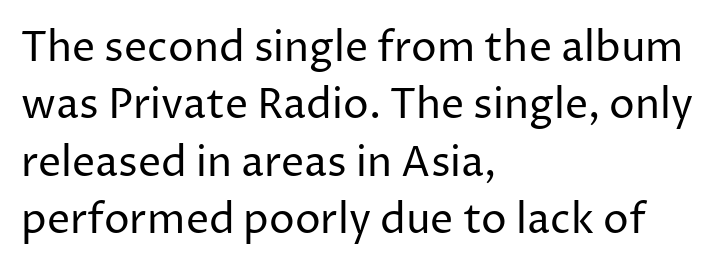
{"serif": "no", "italic": "no", "bold": "no", "weight": "regular", "width": "normal", "stroke_contrast": "low", "x_height": "medium", "monospaced": "no", "underline": "no", "align": "left", "line_spacing": "normal", "line_spacing_ratio": 1.4, "letter_spacing": "normal", "letter_spacing_em": 0.0, "glyph_px": 41}
